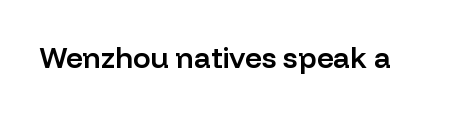
Q: Is the text bold? A: Semi-bold.
Q: Is the text italic (slanted)? A: No, it is upright.
Q: Is the typeface a serif or a sans-serif typeface? A: Sans-serif.
Q: Is the text underlined? A: No.
Q: Is the spacing between letters normal or unusually wide? A: Normal.
Q: Width (condensed, normal, or wide)? A: Normal.
Q: Stroke contrast? A: Low.
Q: x-height? A: Medium.
Q: Monospaced? A: No.
